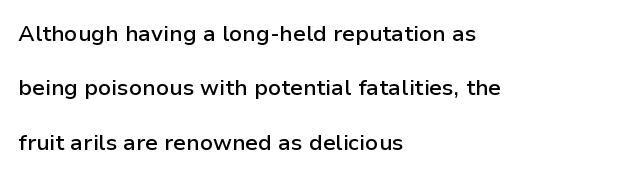
{"italic": "no", "bold": "semi", "underline": "no", "align": "left", "line_spacing": "loose", "line_spacing_ratio": 2.47, "letter_spacing": "normal", "letter_spacing_em": 0.0, "glyph_px": 22}
